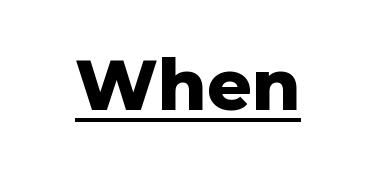
Q: Is the text bold? A: Yes.
Q: Is the text italic (slanted)? A: No, it is upright.
Q: Is the typeface a serif or a sans-serif typeface? A: Sans-serif.
Q: Is the text underlined? A: Yes.
Q: Is the spacing between letters normal or unusually wide? A: Normal.
Q: Width (condensed, normal, or wide)? A: Normal.
Q: Stroke contrast? A: Low.
Q: x-height? A: Medium.
Q: Monospaced? A: No.
